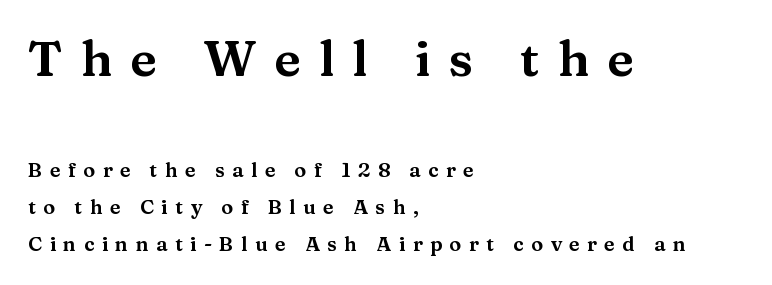
The type is letterspaced generously, with wide tracking. Classification — serif. Unlike italic type, these characters show no tilt at all. This sample is left-justified, so line endings fall wherever the words run out. The glyphs are unaccompanied by any horizontal stroke below them. Do the characters align in a grid? No, the font is proportional.
